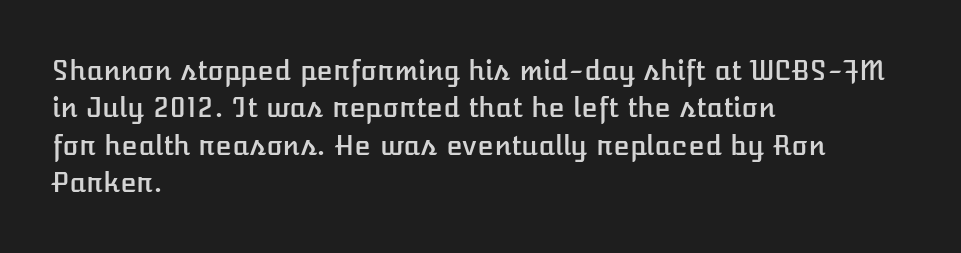
Normally led — the rows are evenly, conventionally spaced. Letter spacing: default. This is the regular roman posture of the typeface. Clear beneath every line of the passage. This rendering uses left alignment, leaving the right contour irregular.
